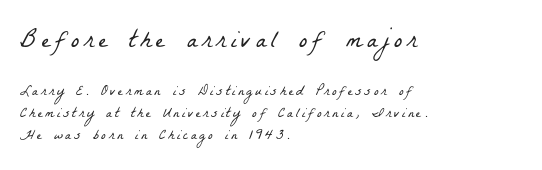
The font sits on the lighter half of the weight spectrum, regular included. The strip under each line holds only bare page. A student would call this left alignment; a typographer would say flush left, rag right. The lines sit at an ordinary, default distance from one another. The emphasis by scale lands on block number one, above.
